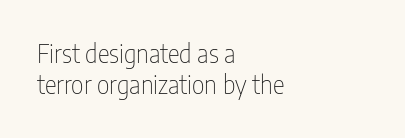
No letter is thick-stroked: the sample isn't bold. This is roman type, the default non-slanted kind. One glance says typical: line gaps are just what's usual. Plain, unruled lines of type. This sample is left-justified, so line endings fall wherever the words run out.
